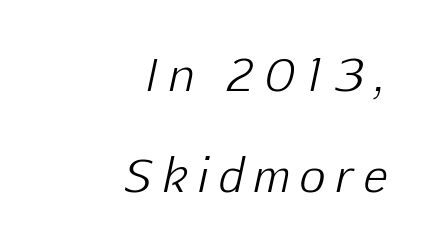
Do the characters align in a grid? No, the font is proportional. The font is comparable to plain body text, perhaps lighter. The space between consecutive lines is lavish. Between one letter and the next there's a generous, obvious gap.
